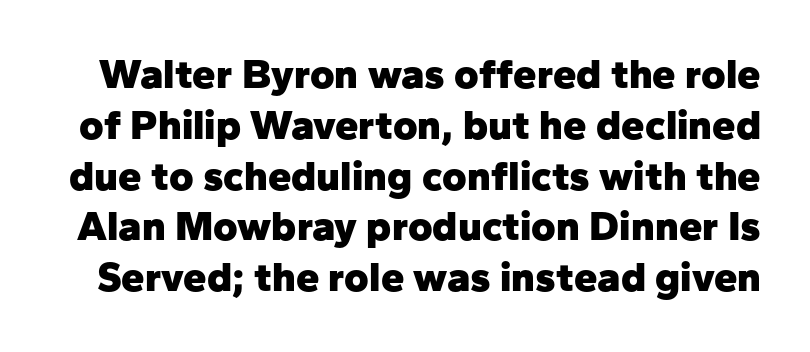
Nobody drew a line under any word here. Check where the strokes stop: nothing finishes them off — pure sans. Proportional: the letters do not fall into vertical columns. Honestly, the letter spacing is just normal — you wouldn't notice it. The passage shown is emphatically bold.
